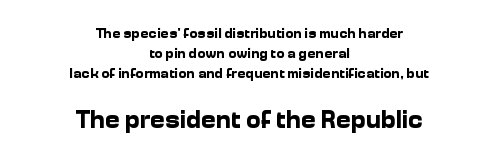
Q: Is the text bold? A: Yes.
Q: Is the text italic (slanted)? A: No, it is upright.
Q: Is the text underlined? A: No.
Q: How is the paragraph aligned? A: Centered.
Q: Is the spacing between letters normal or unusually wide? A: Normal.
Q: Is the spacing between lines tight, normal or loose? A: Normal.
Q: Which block of text is set in a larger size, the first (top) or the second (bottom)? A: The second (bottom) one.
